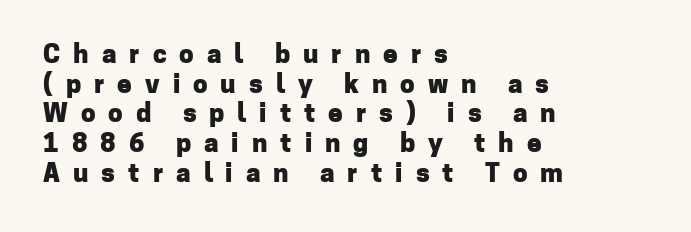
The typesetter chose a ragged-right arrangement here. Leading is clearly below the norm, producing a dense column. Bare-footed words on every line. Honestly, the letter spacing is so wide it's the main thing you notice.
